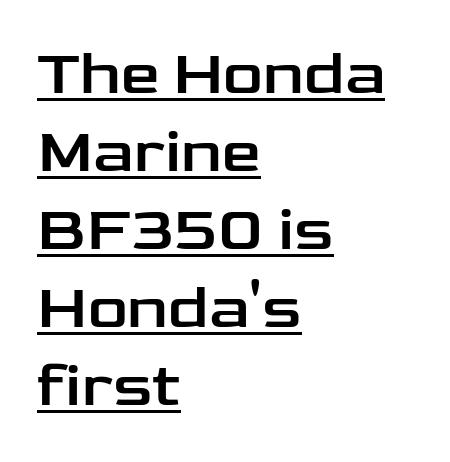
{"serif": "no", "italic": "no", "width": "wide", "stroke_contrast": "low", "x_height": "medium", "monospaced": "no", "underline": "yes", "align": "left", "line_spacing": "normal", "line_spacing_ratio": 1.26, "letter_spacing": "normal", "letter_spacing_em": 0.0, "glyph_px": 62}
